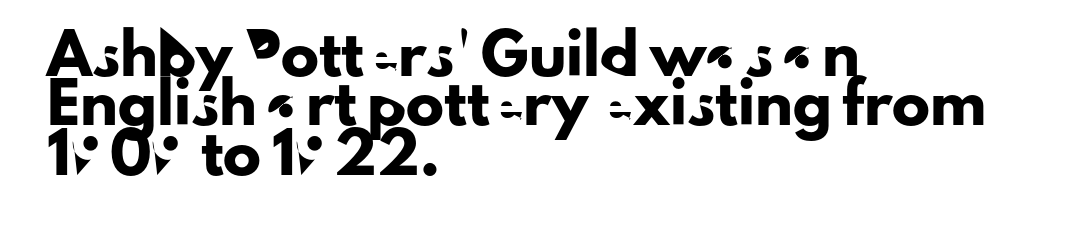
Q: Is the text italic (slanted)? A: No, it is upright.
Q: Is the typeface a serif or a sans-serif typeface? A: Sans-serif.
Q: Is the text underlined? A: No.
Q: How is the paragraph aligned? A: Left-aligned.
Q: Is the spacing between letters normal or unusually wide? A: Normal.
Q: Is the spacing between lines tight, normal or loose? A: Normal.
Q: Width (condensed, normal, or wide)? A: Normal.
Q: Stroke contrast? A: Low.
Q: x-height? A: Small.
Q: Monospaced? A: No.
